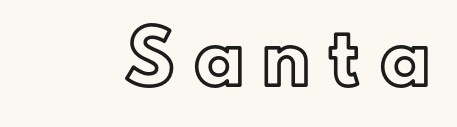
{"italic": "no", "width": "normal", "x_height": "small", "monospaced": "no", "underline": "no", "letter_spacing": "wide", "letter_spacing_em": 0.24, "glyph_px": 72}
